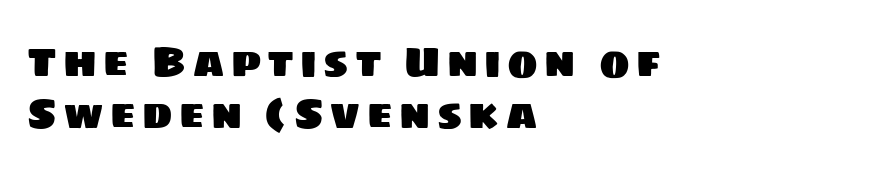
Q: Is the typeface a serif or a sans-serif typeface? A: Sans-serif.
Q: Is the text underlined? A: No.
Q: How is the paragraph aligned? A: Left-aligned.
Q: Is the spacing between lines tight, normal or loose? A: Normal.
Q: Width (condensed, normal, or wide)? A: Normal.
Q: Stroke contrast? A: Low.
Q: x-height? A: Large.
Q: Monospaced? A: No.
